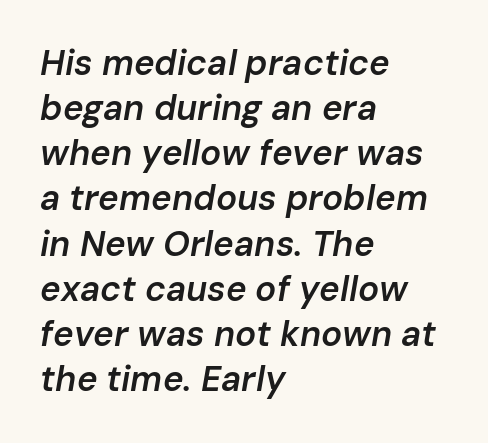
The image shows 35 px semibold type, italic (leaning right); set left-aligned, normal line spacing (1.29x), normal letter spacing, not underlined; low stroke contrast and a medium x-height.
